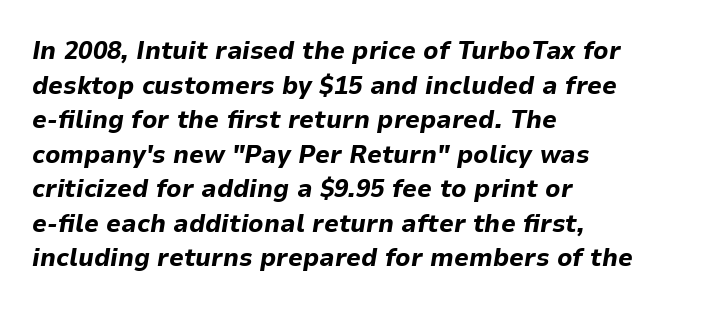
Q: Is the text bold? A: Yes.
Q: Is the text italic (slanted)? A: Yes, it leans right by about 9 degrees.
Q: Is the text underlined? A: No.
Q: How is the paragraph aligned? A: Left-aligned.
Q: Is the spacing between letters normal or unusually wide? A: Normal.
Q: Is the spacing between lines tight, normal or loose? A: Normal.
